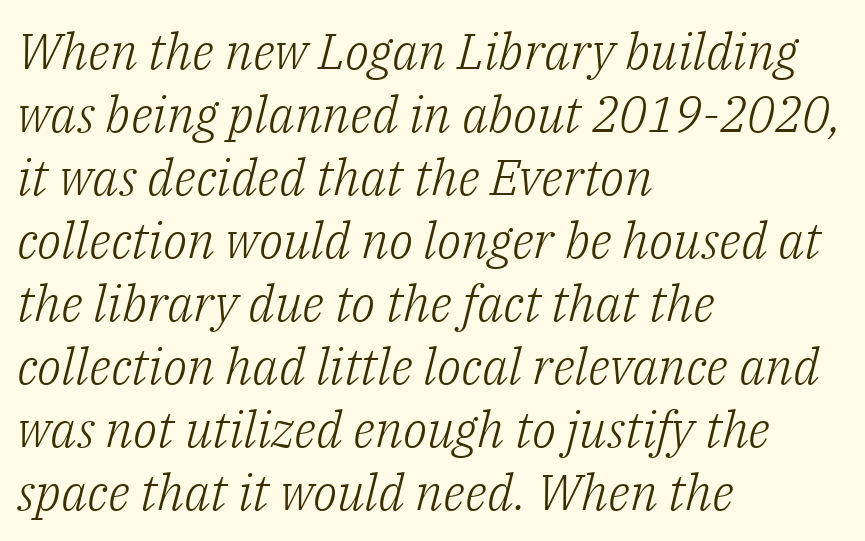
Q: Is the text bold? A: No.
Q: Is the text italic (slanted)? A: Yes, it leans right by about 14 degrees.
Q: Is the typeface a serif or a sans-serif typeface? A: Serif.
Q: Is the text underlined? A: No.
Q: How is the paragraph aligned? A: Left-aligned.
Q: Is the spacing between letters normal or unusually wide? A: Normal.
Q: Is the spacing between lines tight, normal or loose? A: Normal.
Q: Width (condensed, normal, or wide)? A: Normal.
Q: Stroke contrast? A: Low.
Q: x-height? A: Medium.
Q: Monospaced? A: No.
